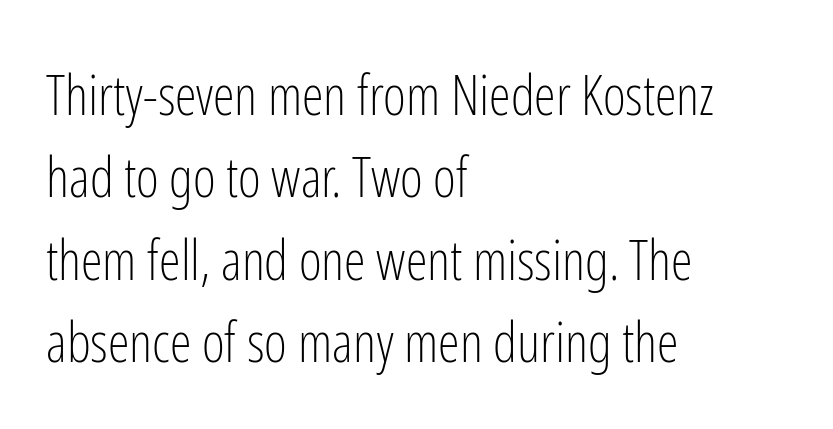
The image shows 55 px light, condensed sans-serif type, upright; set left-aligned, normal line spacing (1.5x), normal letter spacing, not underlined; low stroke contrast and a medium x-height.
